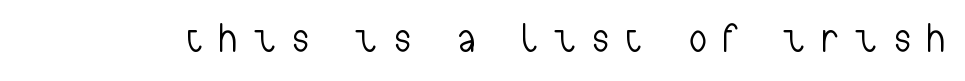
Q: Is the text bold? A: No.
Q: Is the text italic (slanted)? A: No, it is upright.
Q: Is the typeface a serif or a sans-serif typeface? A: Sans-serif.
Q: Is the text underlined? A: No.
Q: Is the spacing between letters normal or unusually wide? A: Unusually wide.
Q: Width (condensed, normal, or wide)? A: Condensed.
Q: Stroke contrast? A: Low.
Q: x-height? A: Medium.
Q: Monospaced? A: No.
